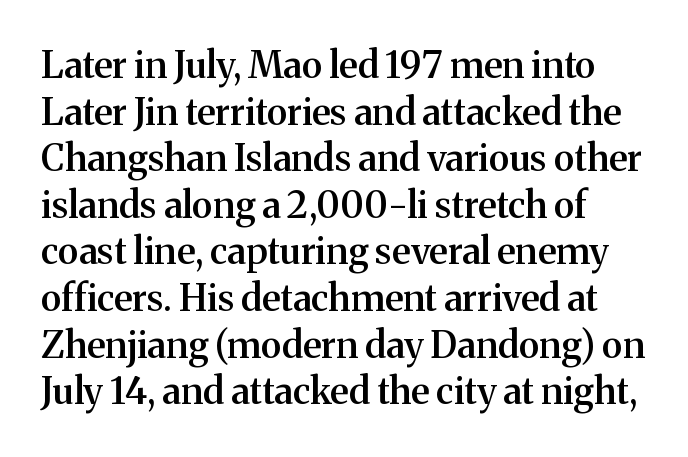
Q: Is the text bold? A: Semi-bold.
Q: Is the text italic (slanted)? A: No, it is upright.
Q: Is the typeface a serif or a sans-serif typeface? A: Serif.
Q: Is the text underlined? A: No.
Q: How is the paragraph aligned? A: Left-aligned.
Q: Is the spacing between letters normal or unusually wide? A: Normal.
Q: Is the spacing between lines tight, normal or loose? A: Normal.
Q: Width (condensed, normal, or wide)? A: Normal.
Q: Stroke contrast? A: Medium.
Q: x-height? A: Medium.
Q: Monospaced? A: No.
